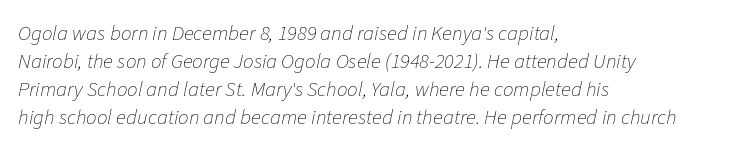
{"italic": "yes", "lean": "right", "slant_degrees": 11, "bold": "no", "underline": "no", "align": "left", "line_spacing": "normal", "line_spacing_ratio": 1.34, "letter_spacing": "normal", "letter_spacing_em": 0.0, "glyph_px": 21}
